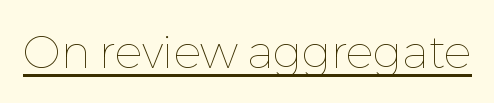
Q: Is the text bold? A: No.
Q: Is the text italic (slanted)? A: No, it is upright.
Q: Is the text underlined? A: Yes.
Q: Is the spacing between letters normal or unusually wide? A: Normal.
Q: Width (condensed, normal, or wide)? A: Normal.
Q: Stroke contrast? A: Low.
Q: x-height? A: Medium.
Q: Monospaced? A: No.
